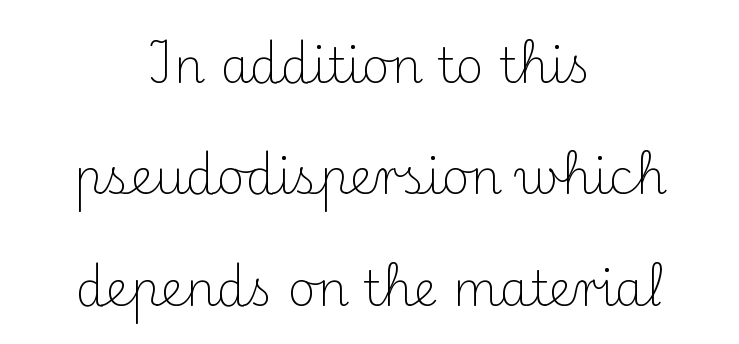
{"serif": "yes", "italic": "no", "bold": "no", "weight": "light", "width": "normal", "stroke_contrast": "medium", "x_height": "small", "monospaced": "no", "underline": "no", "align": "center", "line_spacing": "loose", "line_spacing_ratio": 2.32, "letter_spacing": "normal", "letter_spacing_em": 0.0, "glyph_px": 48}
